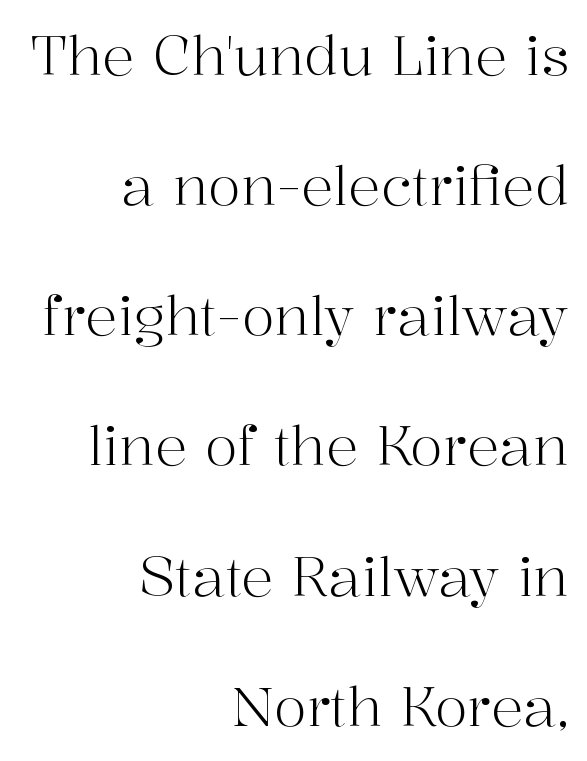
Q: Is the text bold? A: No.
Q: Is the text italic (slanted)? A: No, it is upright.
Q: Is the typeface a serif or a sans-serif typeface? A: Serif.
Q: Is the text underlined? A: No.
Q: How is the paragraph aligned? A: Right-aligned.
Q: Is the spacing between letters normal or unusually wide? A: Normal.
Q: Is the spacing between lines tight, normal or loose? A: Loose.
Q: Width (condensed, normal, or wide)? A: Normal.
Q: Stroke contrast? A: High.
Q: x-height? A: Medium.
Q: Monospaced? A: No.
